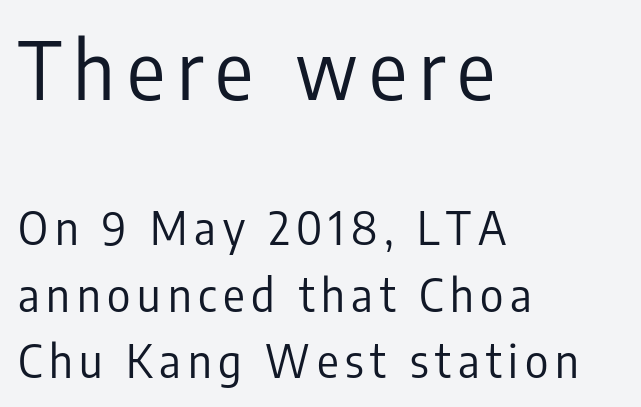
The face used here is a sans, in the tradition of grotesques and geometrics. Visually the block forms a straight wall on the left and a jagged coastline on the right. The line-height multiplier appears to be the usual default. The letters look calm and open, with moderate or lighter stems. No italicization has been applied; the sample stays upright.
